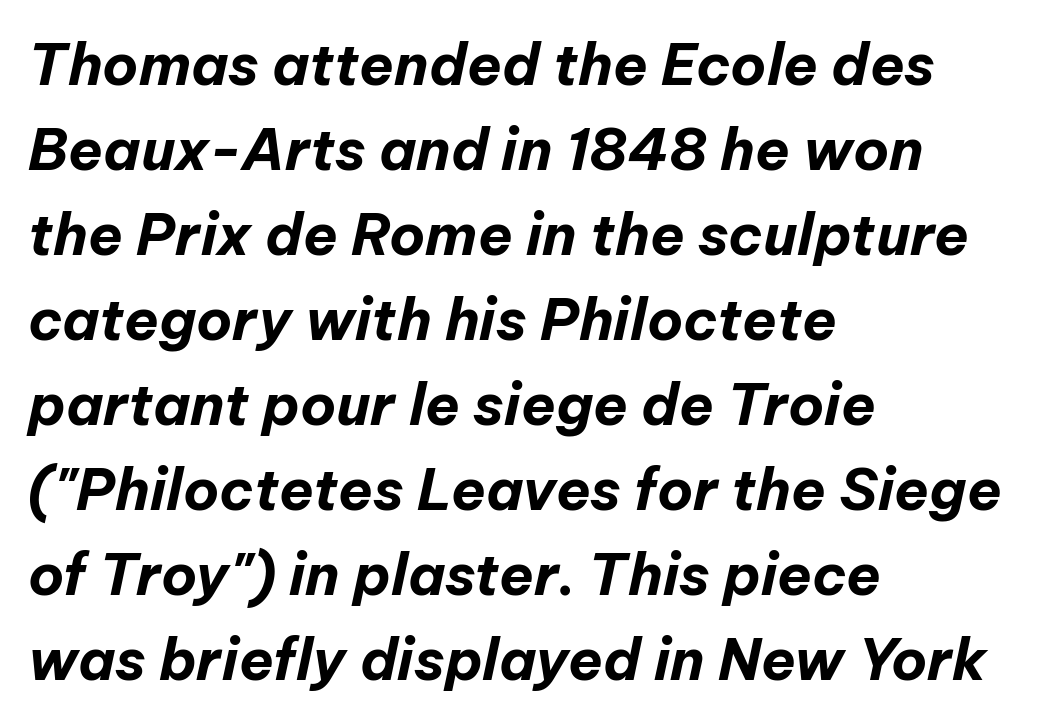
The image shows 57 px bold type, italic (leaning right); set left-aligned, normal line spacing (1.49x), normal letter spacing, not underlined; low stroke contrast and a medium x-height.
